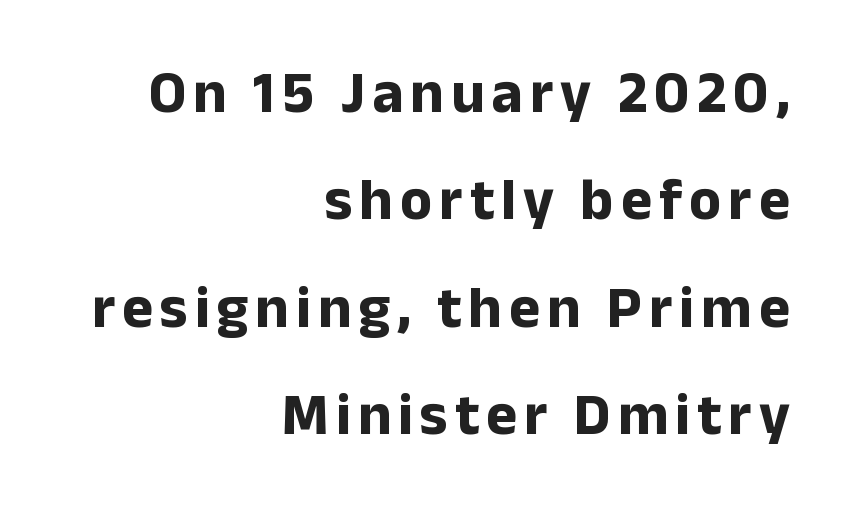
The image shows 59 px bold sans-serif type, upright; set right-aligned, line spacing 1.82x, not underlined; low stroke contrast and a medium x-height.
